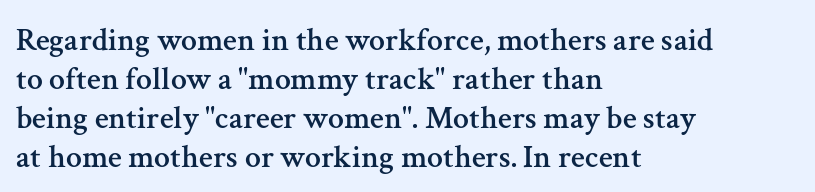
Q: Is the text italic (slanted)? A: No, it is upright.
Q: Is the typeface a serif or a sans-serif typeface? A: Serif.
Q: Is the text underlined? A: No.
Q: How is the paragraph aligned? A: Left-aligned.
Q: Is the spacing between letters normal or unusually wide? A: Normal.
Q: Width (condensed, normal, or wide)? A: Normal.
Q: Stroke contrast? A: Medium.
Q: x-height? A: Medium.
Q: Monospaced? A: No.
